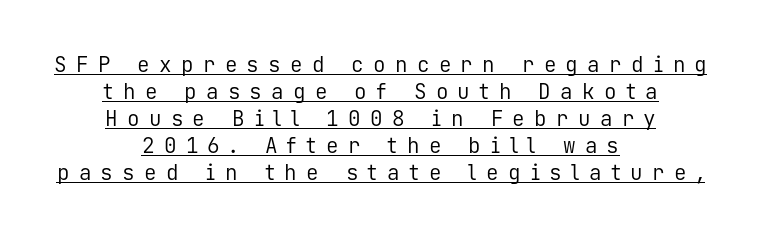
{"italic": "no", "bold": "no", "underline": "yes", "align": "center", "line_spacing": "normal", "line_spacing_ratio": 1.29, "letter_spacing": "wide", "letter_spacing_em": 0.44, "glyph_px": 21}
